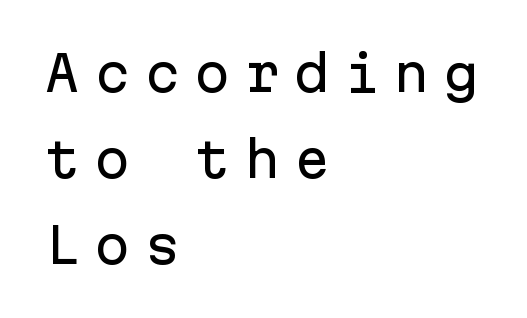
{"serif": "no", "italic": "no", "width": "normal", "stroke_contrast": "low", "x_height": "medium", "monospaced": "yes", "underline": "no", "align": "left", "line_spacing_ratio": 1.79, "letter_spacing": "wide", "letter_spacing_em": 0.29, "glyph_px": 48}
